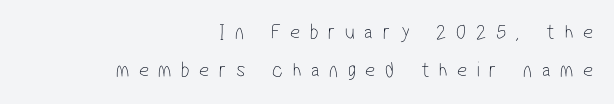
Q: Is the text bold? A: No.
Q: Is the text underlined? A: No.
Q: How is the paragraph aligned? A: Right-aligned.
Q: Is the spacing between letters normal or unusually wide? A: Unusually wide.
